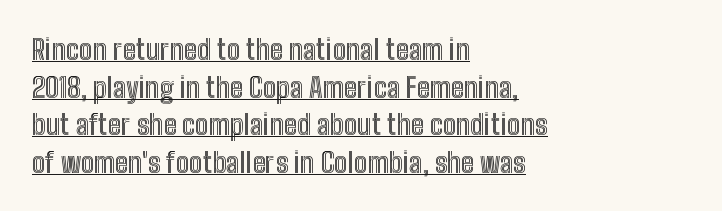
The image shows 28 px condensed type, upright; set left-aligned, normal line spacing (1.34x), normal letter spacing, underlined; a medium x-height.
